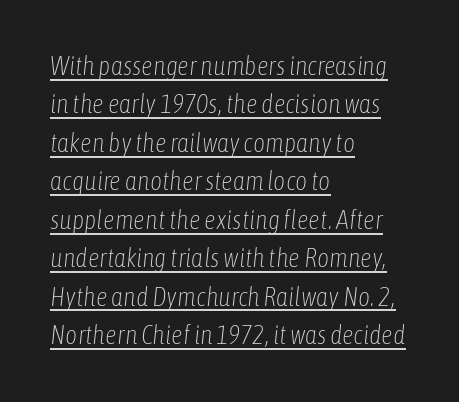
{"italic": "yes", "lean": "right", "slant_degrees": 6, "bold": "no", "underline": "yes", "align": "left", "line_spacing": "normal", "line_spacing_ratio": 1.48, "letter_spacing": "normal", "letter_spacing_em": 0.0, "glyph_px": 26}
